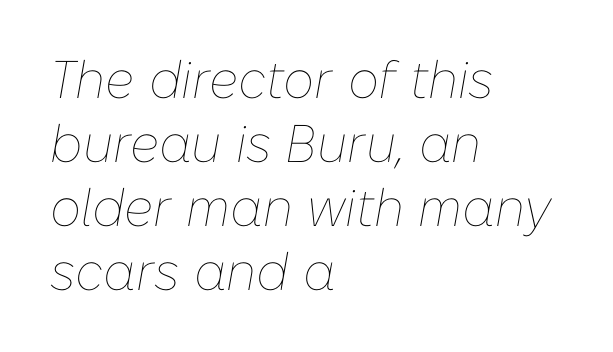
{"italic": "yes", "lean": "right", "slant_degrees": 10, "bold": "no", "weight": "thin", "width": "normal", "stroke_contrast": "low", "x_height": "medium", "monospaced": "no", "underline": "no", "align": "left", "line_spacing_ratio": 1.21, "letter_spacing": "normal", "letter_spacing_em": 0.0, "glyph_px": 53}
